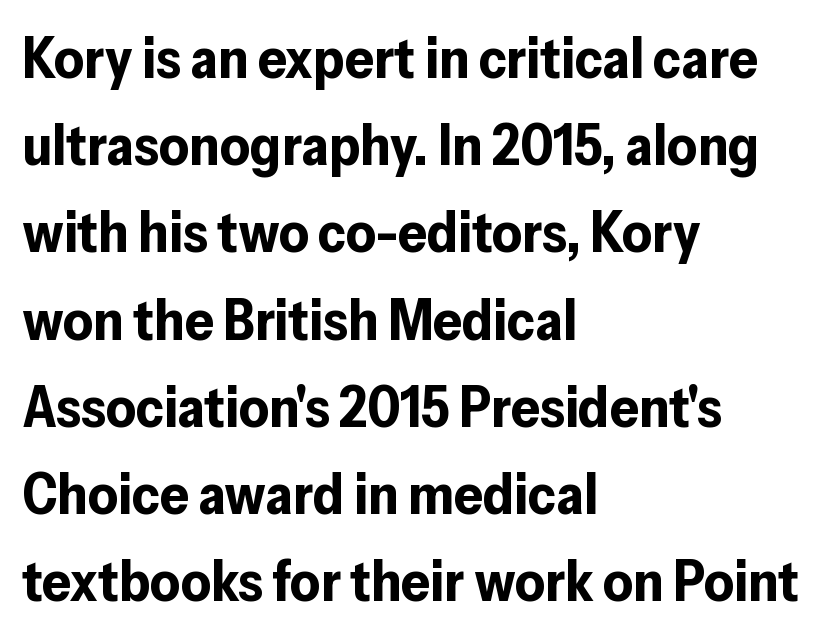
{"serif": "no", "italic": "no", "bold": "yes", "weight": "bold", "width": "normal", "stroke_contrast": "low", "x_height": "medium", "monospaced": "no", "underline": "no", "align": "left", "line_spacing": "normal", "line_spacing_ratio": 1.53, "letter_spacing": "normal", "letter_spacing_em": 0.0, "glyph_px": 57}
